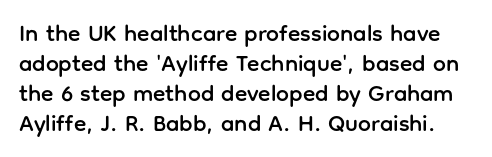
The image shows 23 px text type, upright; set normal line spacing (1.31x), normal letter spacing, not underlined.
